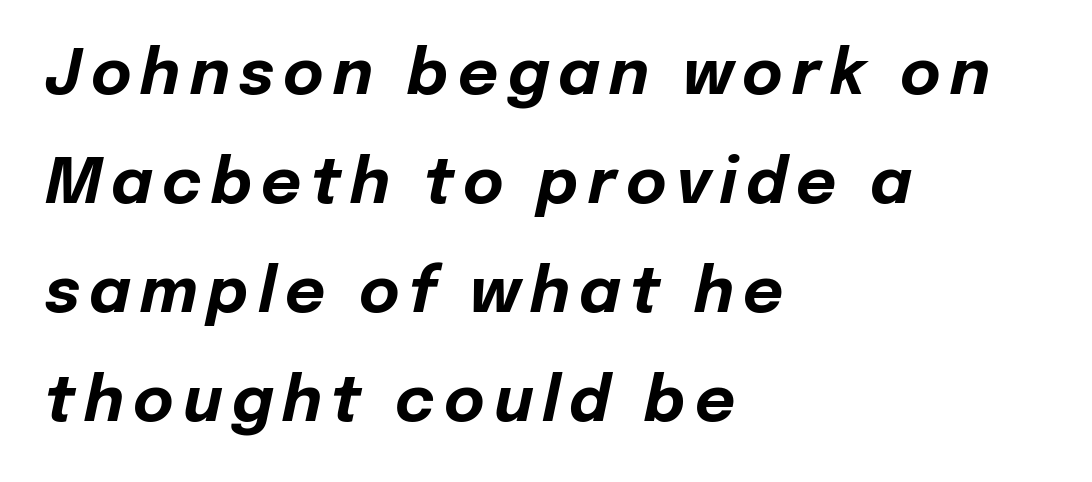
The image shows 62 px bold type, italic (leaning right); set left-aligned, line spacing 1.76x, not underlined; low stroke contrast and a medium x-height.
